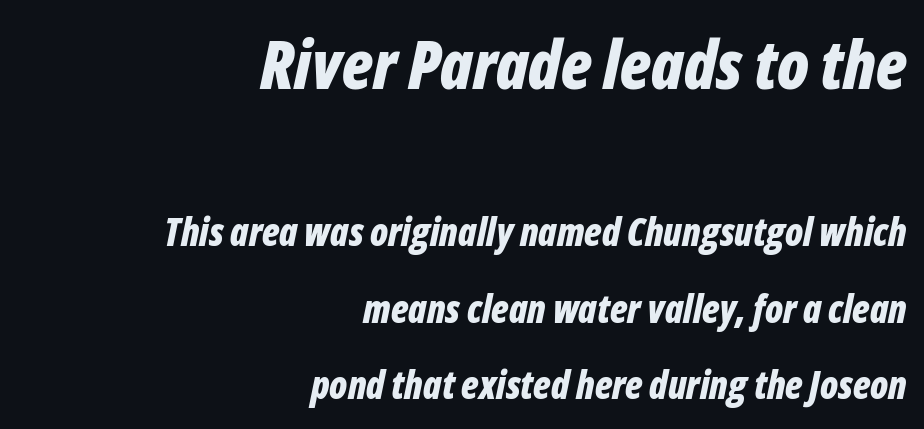
{"italic": "yes", "lean": "right", "slant_degrees": 12, "bold": "yes", "weight": "bold", "width": "condensed", "stroke_contrast": "low", "x_height": "medium", "monospaced": "no", "underline": "no", "align": "right", "line_spacing": "loose", "line_spacing_ratio": 2.01, "letter_spacing": "normal", "letter_spacing_em": 0.0, "larger_block": "first", "size_ratio": 1.76, "glyph_px": 67}
